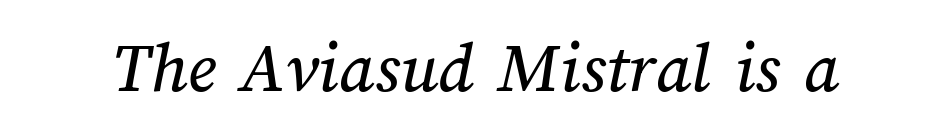
{"width": "normal", "stroke_contrast": "medium", "x_height": "medium", "monospaced": "no", "underline": "no", "letter_spacing": "normal", "letter_spacing_em": 0.0, "glyph_px": 73}
